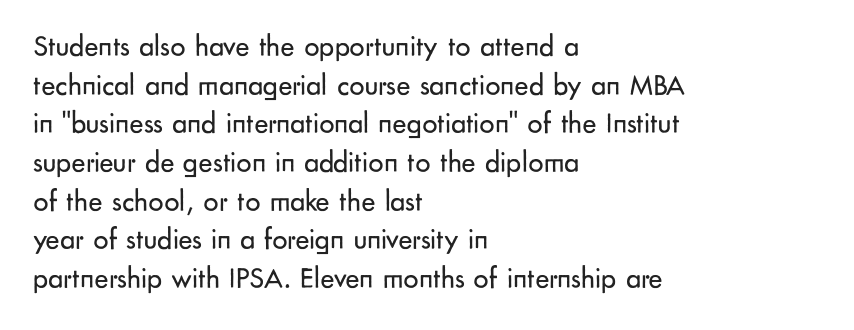
{"serif": "no", "italic": "no", "bold": "no", "weight": "regular", "width": "normal", "stroke_contrast": "low", "x_height": "small", "monospaced": "no", "underline": "no", "align": "left", "line_spacing": "normal", "line_spacing_ratio": 1.29, "letter_spacing": "normal", "letter_spacing_em": 0.0, "glyph_px": 30}
